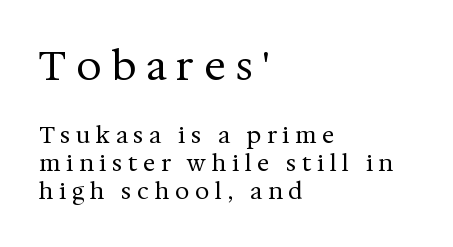
{"serif": "yes", "italic": "no", "bold": "no", "weight": "regular", "width": "normal", "stroke_contrast": "medium", "x_height": "medium", "monospaced": "no", "underline": "no", "align": "left", "line_spacing_ratio": 1.21, "letter_spacing": "wide", "letter_spacing_em": 0.25, "larger_block": "first", "size_ratio": 1.74, "glyph_px": 40}
